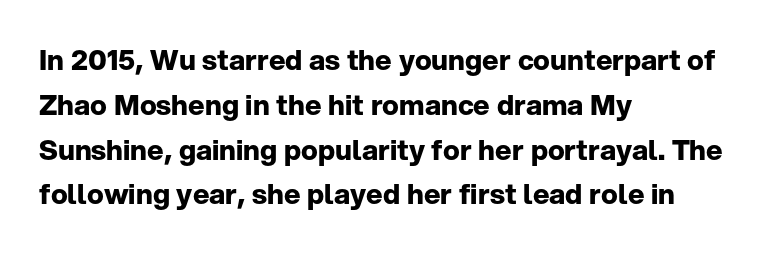
Q: Is the text bold? A: Yes.
Q: Is the text italic (slanted)? A: No, it is upright.
Q: Is the typeface a serif or a sans-serif typeface? A: Sans-serif.
Q: Is the text underlined? A: No.
Q: How is the paragraph aligned? A: Left-aligned.
Q: Is the spacing between letters normal or unusually wide? A: Normal.
Q: Is the spacing between lines tight, normal or loose? A: Normal.
Q: Width (condensed, normal, or wide)? A: Normal.
Q: Stroke contrast? A: Low.
Q: x-height? A: Medium.
Q: Monospaced? A: No.
